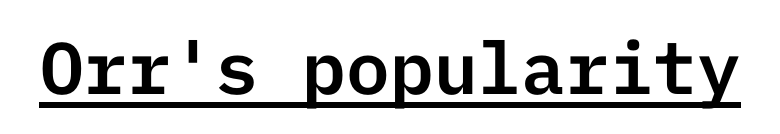
{"serif": "no", "italic": "no", "width": "normal", "stroke_contrast": "low", "x_height": "medium", "underline": "yes", "letter_spacing": "normal", "letter_spacing_em": 0.0, "glyph_px": 73}
